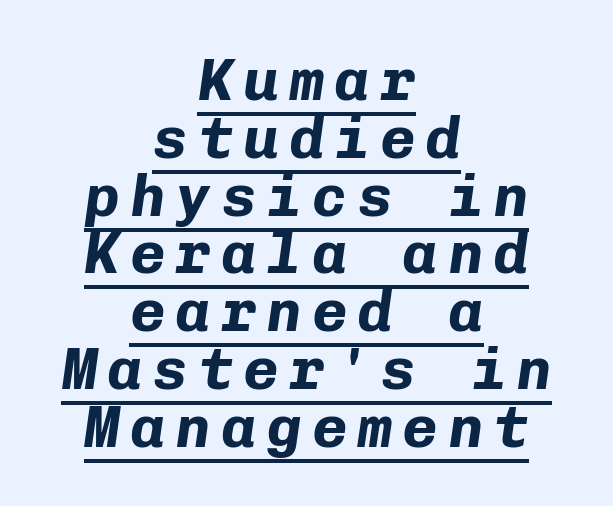
{"italic": "yes", "lean": "right", "slant_degrees": 8, "bold": "yes", "weight": "bold", "width": "normal", "stroke_contrast": "low", "x_height": "medium", "monospaced": "yes", "underline": "yes", "align": "center", "line_spacing": "tight", "line_spacing_ratio": 0.98, "glyph_px": 59}
